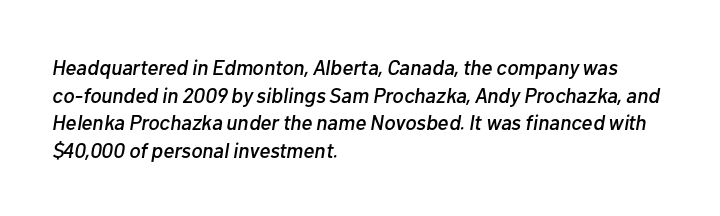
{"italic": "yes", "lean": "right", "slant_degrees": 10, "underline": "no", "align": "left", "line_spacing": "normal", "line_spacing_ratio": 1.32, "letter_spacing": "normal", "letter_spacing_em": 0.0, "glyph_px": 21}
